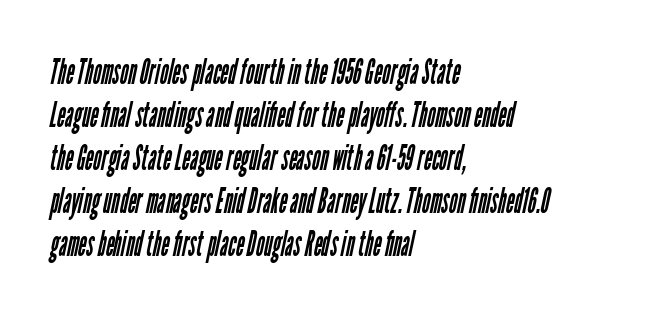
The image shows 35 px regular-weight, condensed sans-serif type; set left-aligned, line spacing 1.23x, normal letter spacing, not underlined; low stroke contrast and a medium x-height.
